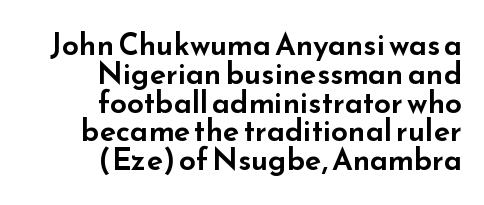
{"serif": "no", "italic": "no", "width": "wide", "stroke_contrast": "low", "x_height": "small", "monospaced": "no", "underline": "no", "align": "right", "line_spacing": "tight", "line_spacing_ratio": 0.96, "letter_spacing": "normal", "letter_spacing_em": 0.0, "glyph_px": 30}
